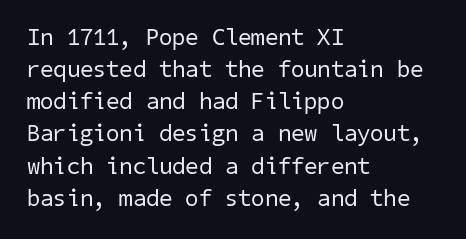
The image shows 24 px text type; set left-aligned, normal line spacing (1.34x), normal letter spacing, not underlined.
